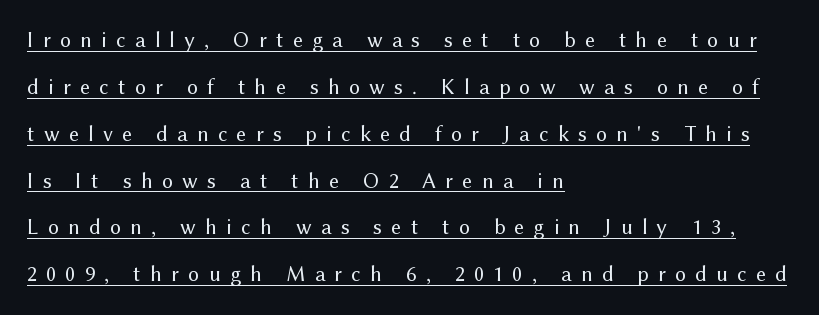
Q: Is the text bold? A: No.
Q: Is the text italic (slanted)? A: No, it is upright.
Q: Is the text underlined? A: Yes.
Q: How is the paragraph aligned? A: Left-aligned.
Q: Is the spacing between letters normal or unusually wide? A: Unusually wide.
Q: Is the spacing between lines tight, normal or loose? A: Loose.
